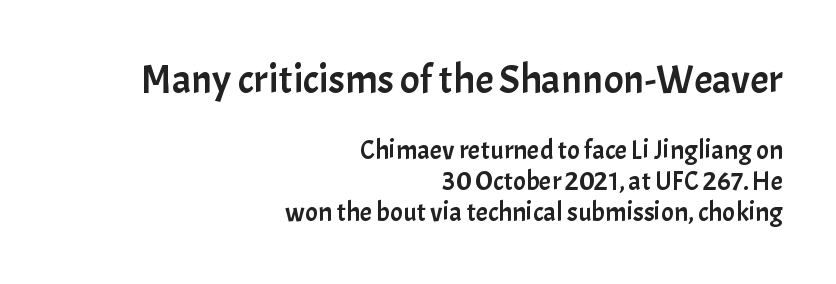
Q: Is the text italic (slanted)? A: No, it is upright.
Q: Is the typeface a serif or a sans-serif typeface? A: Sans-serif.
Q: Is the text underlined? A: No.
Q: How is the paragraph aligned? A: Right-aligned.
Q: Is the spacing between letters normal or unusually wide? A: Normal.
Q: Is the spacing between lines tight, normal or loose? A: Tight.
Q: Which block of text is set in a larger size, the first (top) or the second (bottom)? A: The first (top) one.
Q: Width (condensed, normal, or wide)? A: Normal.
Q: Stroke contrast? A: Low.
Q: x-height? A: Medium.
Q: Monospaced? A: No.
